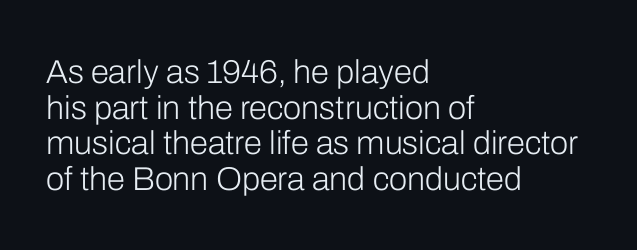
Q: Is the text bold? A: No.
Q: Is the text italic (slanted)? A: No, it is upright.
Q: Is the typeface a serif or a sans-serif typeface? A: Sans-serif.
Q: Is the text underlined? A: No.
Q: How is the paragraph aligned? A: Left-aligned.
Q: Is the spacing between letters normal or unusually wide? A: Normal.
Q: Is the spacing between lines tight, normal or loose? A: Tight.
Q: Width (condensed, normal, or wide)? A: Normal.
Q: Stroke contrast? A: Low.
Q: x-height? A: Medium.
Q: Monospaced? A: No.
